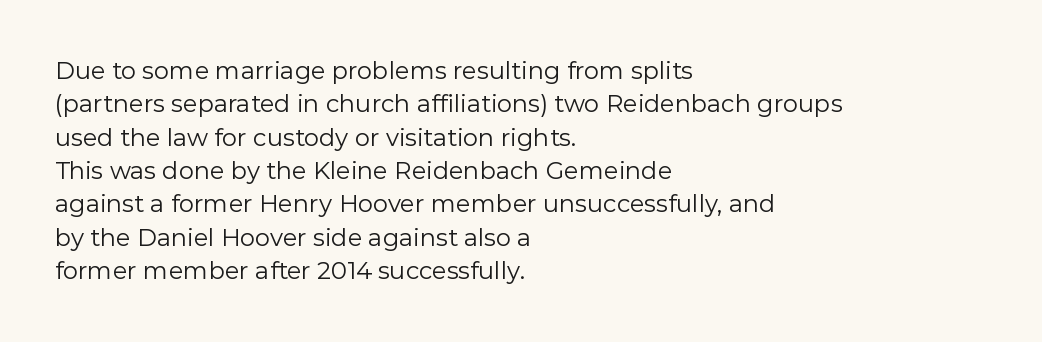
Q: Is the text bold? A: No.
Q: Is the text italic (slanted)? A: No, it is upright.
Q: Is the text underlined? A: No.
Q: How is the paragraph aligned? A: Left-aligned.
Q: Is the spacing between letters normal or unusually wide? A: Normal.
Q: Is the spacing between lines tight, normal or loose? A: Normal.
